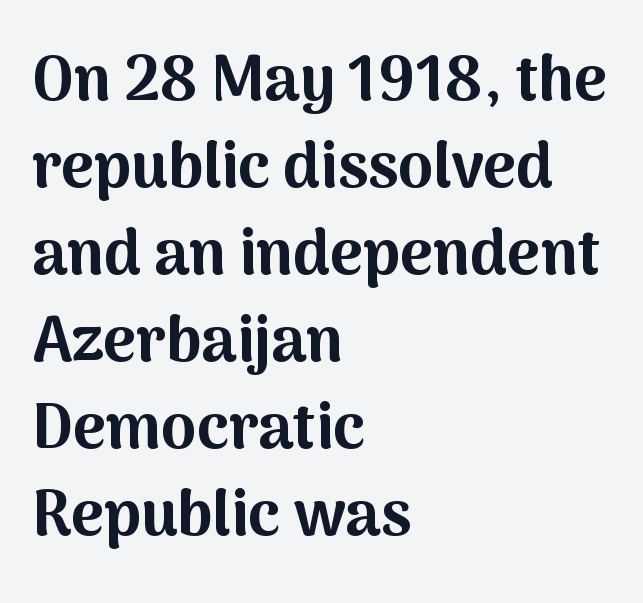
In CSS terms this would be text-align: left. On the weight axis this lands at bold, roughly 700. Spacing between characters is what you'd get straight out of the box. Rendered with straight, roman letterforms. The face used here is proportionally spaced, like ordinary book or web type. Bare-footed words on every line.
